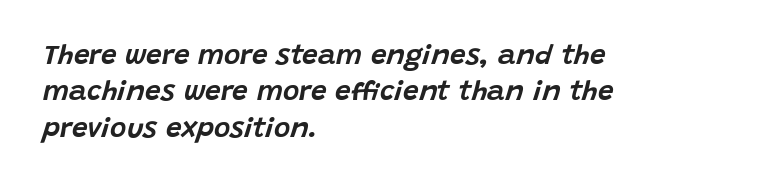
Q: Is the text italic (slanted)? A: Yes, it leans right by about 15 degrees.
Q: Is the text underlined? A: No.
Q: How is the paragraph aligned? A: Left-aligned.
Q: Is the spacing between letters normal or unusually wide? A: Normal.
Q: Is the spacing between lines tight, normal or loose? A: Normal.
Q: Width (condensed, normal, or wide)? A: Normal.
Q: Stroke contrast? A: Low.
Q: x-height? A: Large.
Q: Monospaced? A: No.
